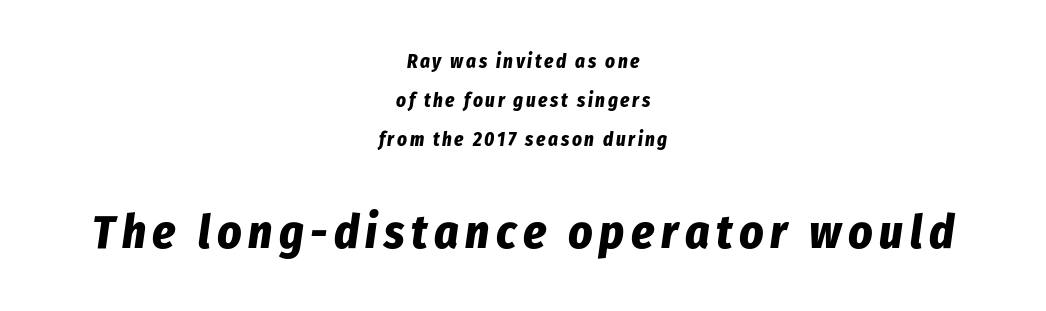
Q: Is the text bold? A: Yes.
Q: Is the text italic (slanted)? A: Yes, it leans right by about 8 degrees.
Q: Is the text underlined? A: No.
Q: How is the paragraph aligned? A: Centered.
Q: Is the spacing between lines tight, normal or loose? A: Loose.
Q: Which block of text is set in a larger size, the first (top) or the second (bottom)? A: The second (bottom) one.
Q: Width (condensed, normal, or wide)? A: Condensed.
Q: Stroke contrast? A: Low.
Q: x-height? A: Medium.
Q: Monospaced? A: No.
